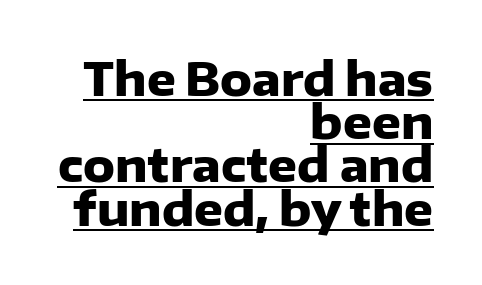
Q: Is the text bold? A: Yes.
Q: Is the text italic (slanted)? A: No, it is upright.
Q: Is the typeface a serif or a sans-serif typeface? A: Sans-serif.
Q: Is the text underlined? A: Yes.
Q: How is the paragraph aligned? A: Right-aligned.
Q: Is the spacing between letters normal or unusually wide? A: Normal.
Q: Is the spacing between lines tight, normal or loose? A: Tight.
Q: Width (condensed, normal, or wide)? A: Normal.
Q: Stroke contrast? A: Low.
Q: x-height? A: Medium.
Q: Monospaced? A: No.
